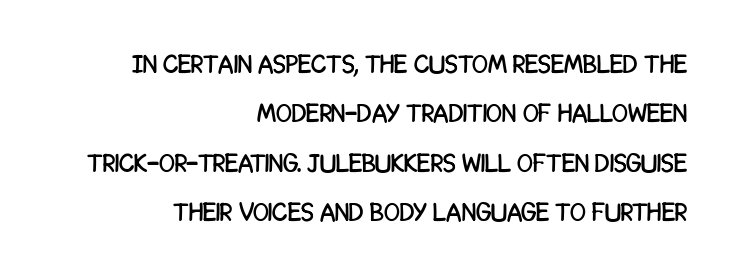
The image shows 26 px text type, upright; set right-aligned, loose line spacing (1.9x), normal letter spacing, not underlined.
